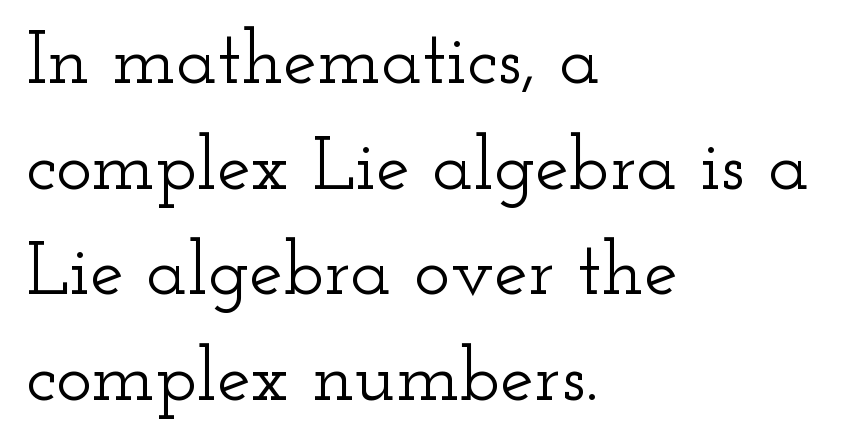
{"serif": "yes", "italic": "no", "width": "wide", "stroke_contrast": "low", "x_height": "small", "monospaced": "no", "underline": "no", "align": "left", "line_spacing": "normal", "line_spacing_ratio": 1.39, "letter_spacing": "normal", "letter_spacing_em": 0.0, "glyph_px": 76}
